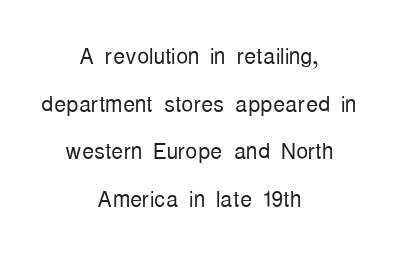
The image shows 30 px light, condensed sans-serif type, upright; set centered, normal line spacing (1.59x), normal letter spacing, not underlined; low stroke contrast and a medium x-height.
